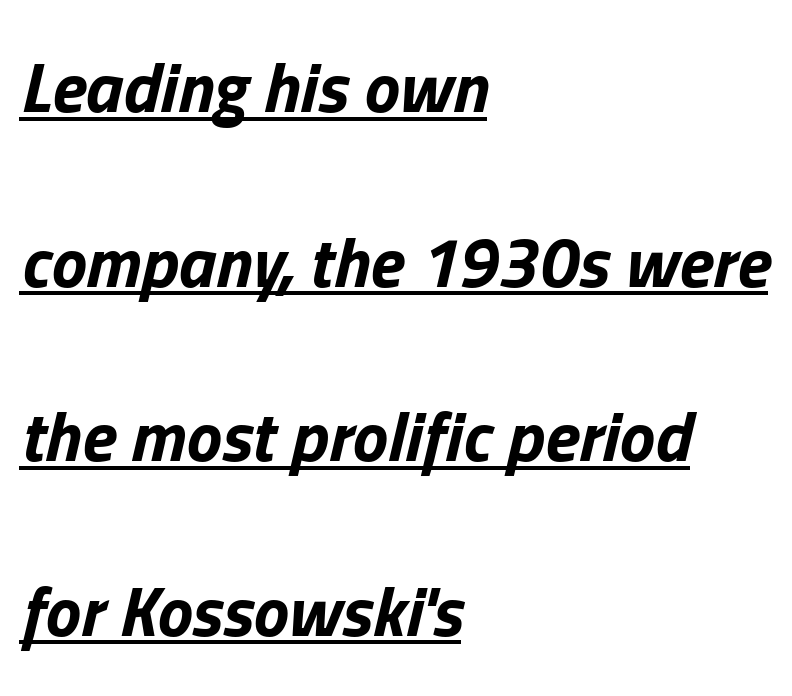
{"italic": "yes", "lean": "right", "slant_degrees": 13, "bold": "yes", "weight": "bold", "width": "normal", "stroke_contrast": "low", "x_height": "medium", "monospaced": "no", "underline": "yes", "align": "left", "line_spacing": "loose", "line_spacing_ratio": 2.46, "letter_spacing": "normal", "letter_spacing_em": 0.0, "glyph_px": 71}
